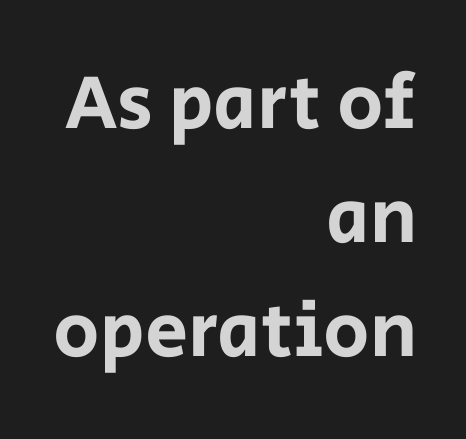
{"serif": "no", "italic": "no", "width": "normal", "stroke_contrast": "low", "x_height": "large", "monospaced": "no", "underline": "no", "align": "right", "line_spacing": "normal", "line_spacing_ratio": 1.48, "letter_spacing": "normal", "letter_spacing_em": 0.0, "glyph_px": 77}
